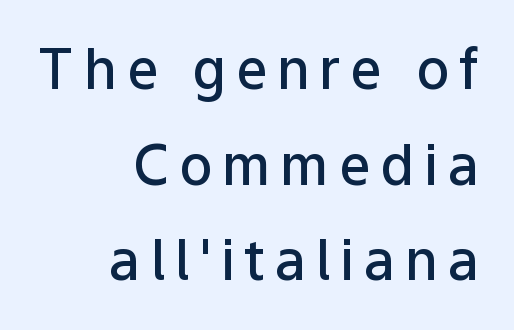
Caption: multi-line text, flush right, ragged left. The area under the type is left untouched. Spacing verdict: proportional, widths tailored to each character. Each glyph is drawn with semibold strokes, heavier than normal yet not fully bold.
